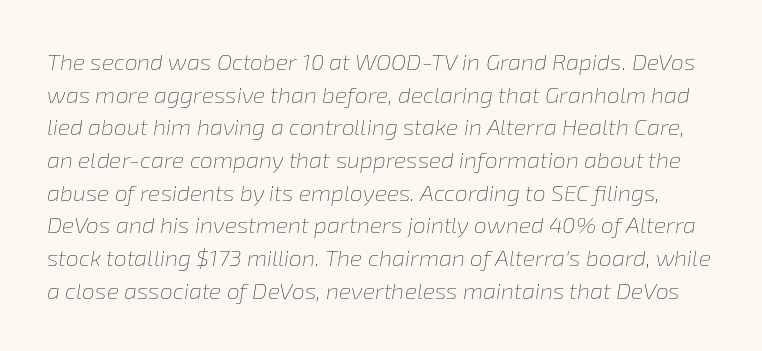
Vertical spacing — default. The weight would be labelled regular, book, light, or lighter still. Just letters on the line, the space beneath them empty. There's an unmistakable incline to the writing here. The line texture is even and compact thanks to regular tracking.
